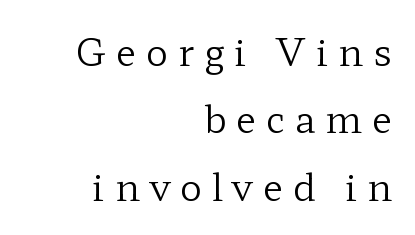
Q: Is the text bold? A: No.
Q: Is the text italic (slanted)? A: No, it is upright.
Q: Is the typeface a serif or a sans-serif typeface? A: Serif.
Q: Is the text underlined? A: No.
Q: How is the paragraph aligned? A: Right-aligned.
Q: Is the spacing between letters normal or unusually wide? A: Unusually wide.
Q: Width (condensed, normal, or wide)? A: Wide.
Q: Stroke contrast? A: Low.
Q: x-height? A: Medium.
Q: Monospaced? A: No.
